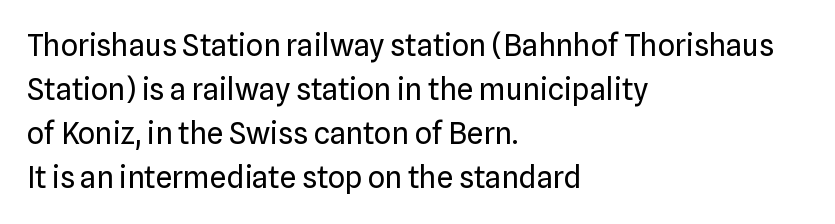
The image shows 30 px regular-weight sans-serif type, upright; set left-aligned, normal line spacing (1.47x), normal letter spacing, not underlined; low stroke contrast and a medium x-height.
